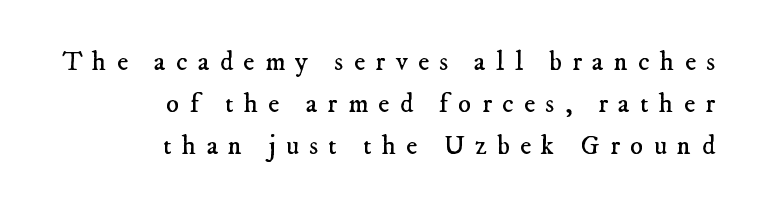
Q: Is the text bold? A: No.
Q: Is the text underlined? A: No.
Q: How is the paragraph aligned? A: Right-aligned.
Q: Is the spacing between letters normal or unusually wide? A: Unusually wide.
Q: Is the spacing between lines tight, normal or loose? A: Normal.
